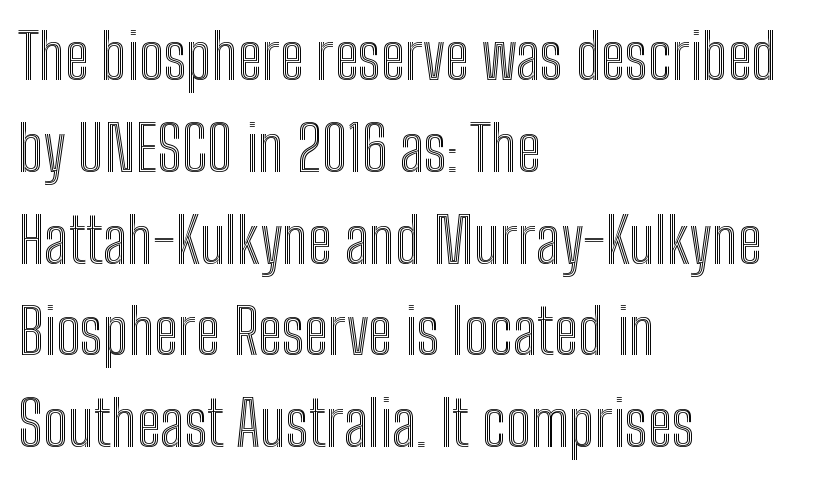
The image shows 62 px condensed type, upright; set left-aligned, normal line spacing (1.48x), normal letter spacing, not underlined; a medium x-height.
